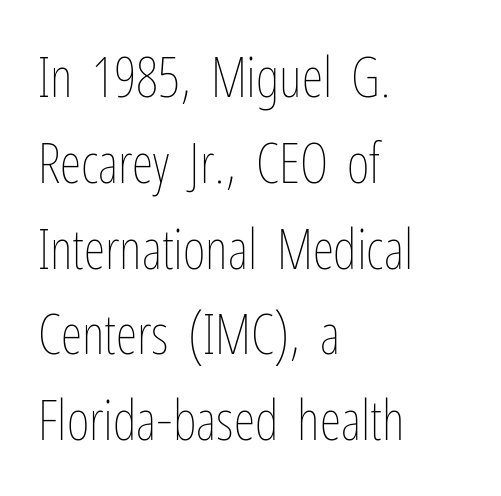
Q: Is the text bold? A: No.
Q: Is the text italic (slanted)? A: No, it is upright.
Q: Is the text underlined? A: No.
Q: How is the paragraph aligned? A: Left-aligned.
Q: Is the spacing between letters normal or unusually wide? A: Normal.
Q: Is the spacing between lines tight, normal or loose? A: Normal.
Q: Width (condensed, normal, or wide)? A: Condensed.
Q: Stroke contrast? A: Low.
Q: x-height? A: Medium.
Q: Monospaced? A: No.
